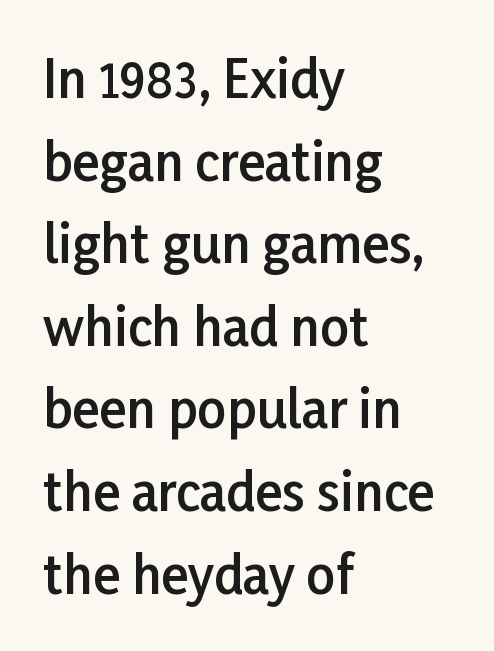
{"serif": "no", "italic": "no", "bold": "semi", "weight": "semibold", "width": "normal", "stroke_contrast": "low", "x_height": "medium", "monospaced": "no", "underline": "no", "align": "left", "line_spacing": "normal", "line_spacing_ratio": 1.62, "letter_spacing": "normal", "letter_spacing_em": 0.0, "glyph_px": 51}
